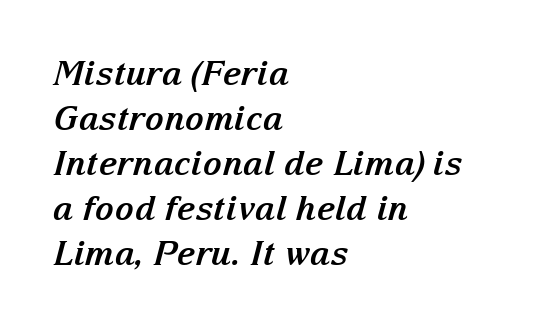
{"serif": "yes", "italic": "yes", "lean": "right", "slant_degrees": 15, "bold": "yes", "weight": "bold", "width": "normal", "stroke_contrast": "medium", "x_height": "medium", "monospaced": "no", "underline": "no", "align": "left", "line_spacing": "normal", "line_spacing_ratio": 1.36, "letter_spacing": "normal", "letter_spacing_em": 0.0, "glyph_px": 33}
